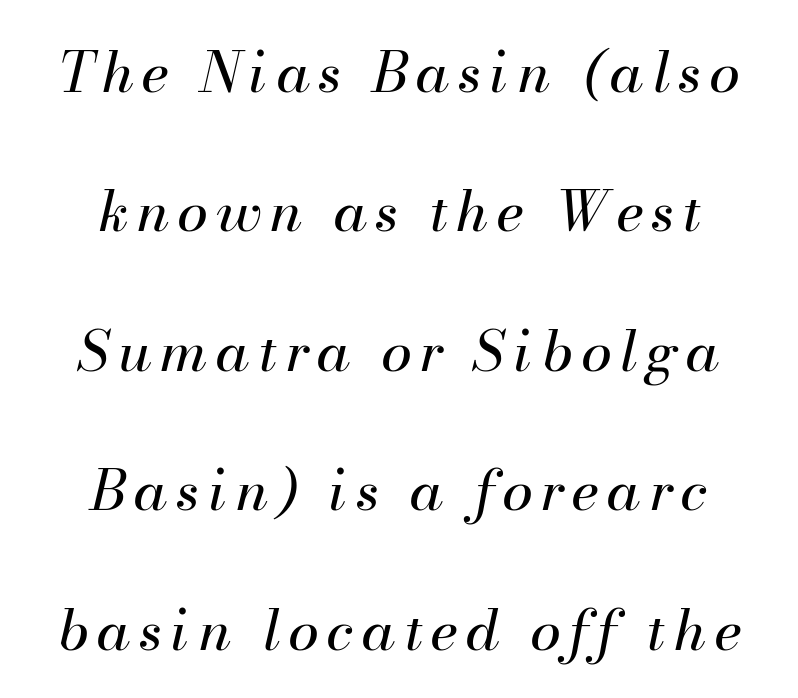
Q: Is the text bold? A: No.
Q: Is the text italic (slanted)? A: Yes, it leans right by about 13 degrees.
Q: Is the text underlined? A: No.
Q: How is the paragraph aligned? A: Centered.
Q: Is the spacing between lines tight, normal or loose? A: Loose.
Q: Width (condensed, normal, or wide)? A: Normal.
Q: Stroke contrast? A: Medium.
Q: x-height? A: Small.
Q: Monospaced? A: No.
